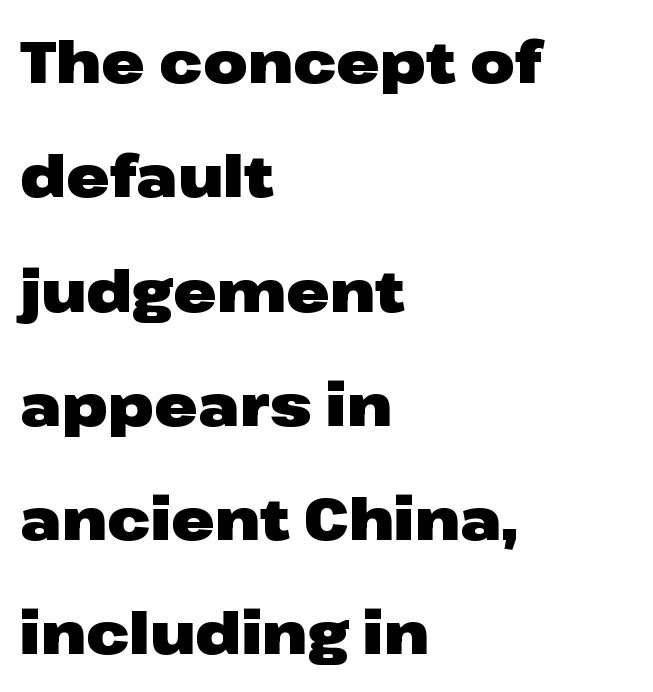
Spacing verdict: proportional, widths tailored to each character. The line-height multiplier appears high, well above default. A typesetter would call this zero additional tracking. The words here are not underlined. Style check: upright. The face used here has the dense, thick strokes of a bold.
